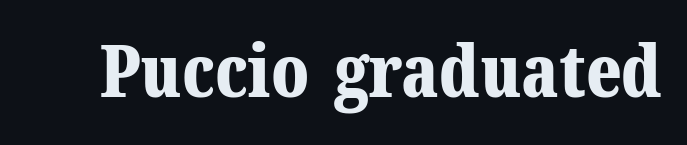
The glyphs have the mass of a bold cut. Every character sits straight up, as roman type does. The type is set solid horizontally, with unmodified tracking. Type without underlining. Type style note: has serifs. Note the varied advance widths — an 'i' is clearly narrower than an 'm'.
